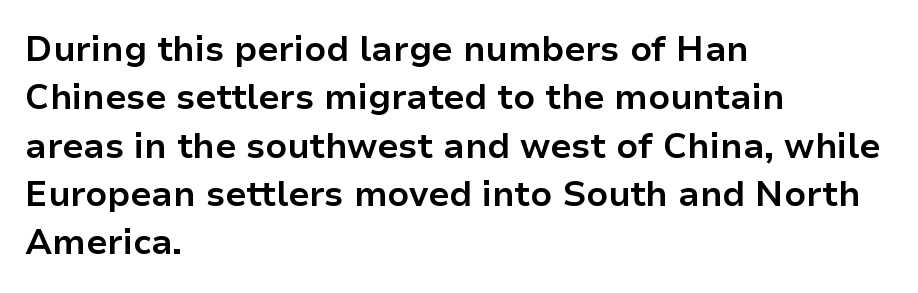
Every letter is thick-stroked: bold, no question. Quick note: underline off. The horizontal fit of the characters is conventional and even. This is the regular roman posture of the typeface. Leftover space on each line is placed entirely after the last word.
